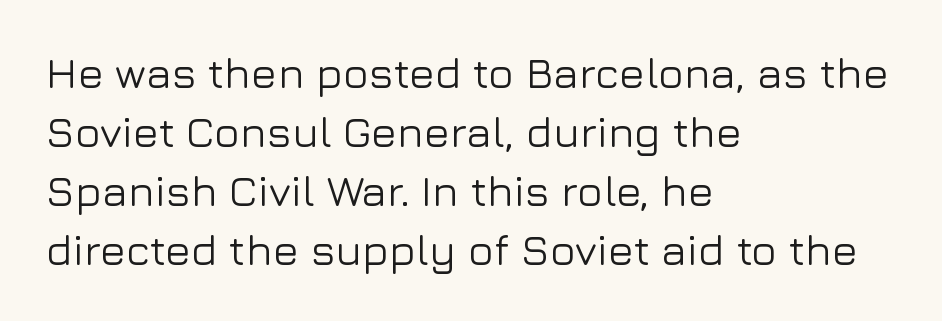
Q: Is the text italic (slanted)? A: No, it is upright.
Q: Is the typeface a serif or a sans-serif typeface? A: Sans-serif.
Q: Is the text underlined? A: No.
Q: How is the paragraph aligned? A: Left-aligned.
Q: Is the spacing between letters normal or unusually wide? A: Normal.
Q: Is the spacing between lines tight, normal or loose? A: Normal.
Q: Width (condensed, normal, or wide)? A: Normal.
Q: Stroke contrast? A: Low.
Q: x-height? A: Medium.
Q: Monospaced? A: No.
